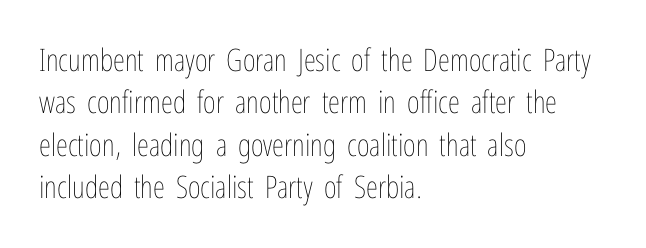
{"italic": "no", "bold": "no", "weight": "thin", "width": "condensed", "stroke_contrast": "low", "x_height": "medium", "monospaced": "no", "underline": "no", "align": "left", "line_spacing": "normal", "line_spacing_ratio": 1.37, "letter_spacing": "normal", "letter_spacing_em": 0.0, "glyph_px": 31}
